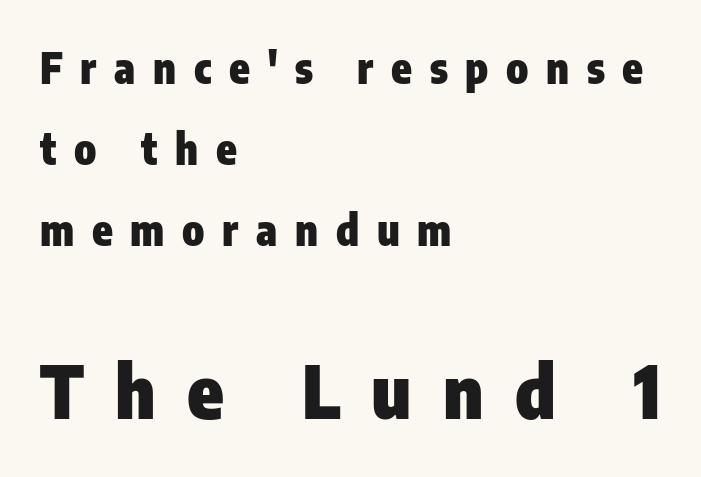
Visually, the bottom section dominates because its glyphs are scaled up. The letters are spread apart with noticeably loose tracking. All the whitespace from short lines collects on the right. No feet cap the strokes, marking this as sans-serif type. The letters advance in unequal steps, a hallmark of proportional type.
